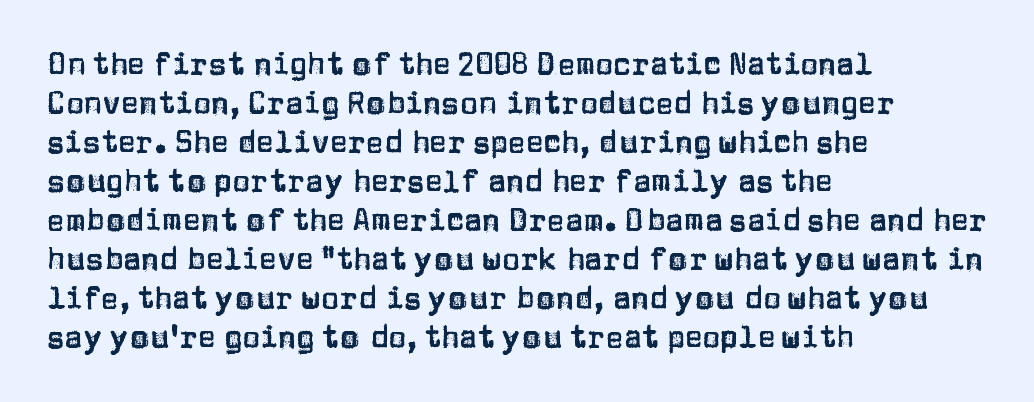
The face used here is rendered with its standard letterfit. Clear beneath every line of the passage. Teacher's note: observe the even left margin — that is flush-left alignment. It's the straight-up-and-down kind of type. Is this a fixed-width face? No — the glyphs have proportional, varying widths. The font family rendered here belongs to the sans-serif group.
